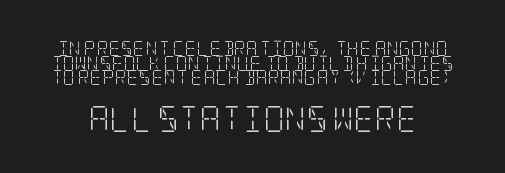
The strokes are not fattened; the text isn't bold. Quick note: interline space is minimal. The type sits square on the baseline with zero lean. The horizontal fit of the characters is conventional and even. A student would notice the bottom passage is typeset larger than what precedes it. Only glyphs here, with clear space below each row.
